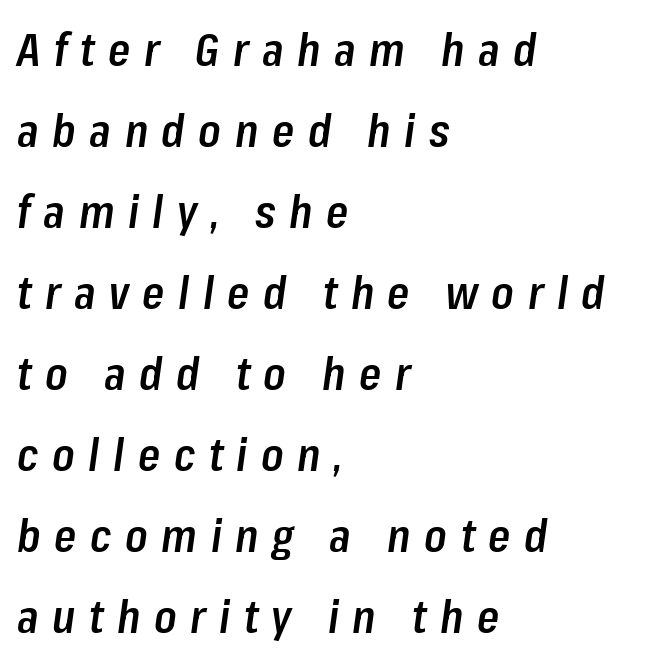
{"italic": "yes", "lean": "right", "slant_degrees": 8, "bold": "semi", "weight": "semibold", "width": "condensed", "stroke_contrast": "low", "x_height": "medium", "monospaced": "no", "underline": "no", "align": "left", "line_spacing_ratio": 1.8, "letter_spacing": "wide", "letter_spacing_em": 0.3, "glyph_px": 45}
